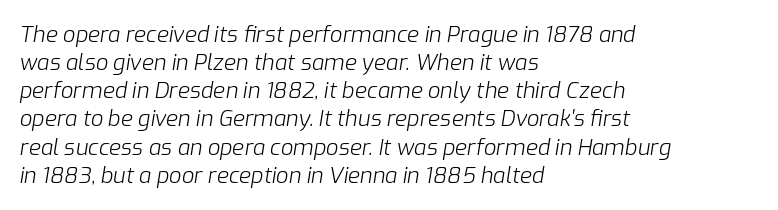
{"italic": "yes", "lean": "right", "slant_degrees": 9, "bold": "no", "underline": "no", "align": "left", "line_spacing": "normal", "line_spacing_ratio": 1.28, "letter_spacing": "normal", "letter_spacing_em": 0.0, "glyph_px": 22}
